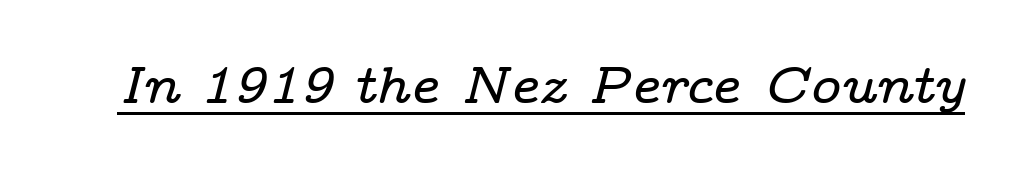
The image shows 52 px wide serif type, italic (leaning right); set normal letter spacing, underlined; low stroke contrast and a medium x-height.
